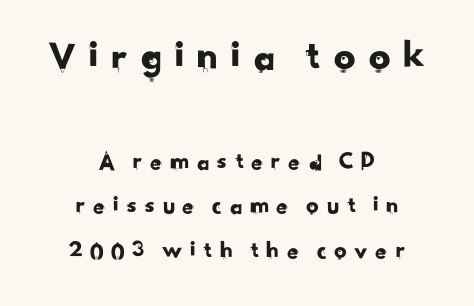
Looks like regular typesetting: each glyph gets only the width it needs. What stands out about the letter spacing? Its width — letters are far apart. If you folded the block vertically in half, each line would mirror itself in length. Reading top to bottom, the characters get smaller at the block break.
